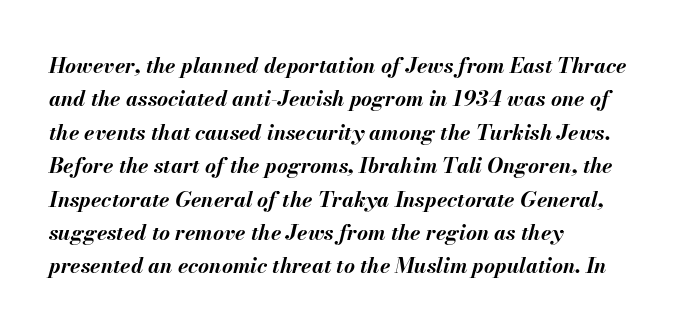
On the weight axis this lands at bold, roughly 700. Horizontally, the lines are justified to the leading edge only. Vertical spacing — default. Plain, unruled lines of type. Compared with typical body copy, the letter spacing here is the same.
